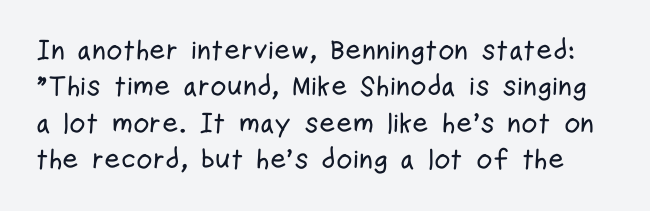
Posture: vertical. The block of text has a typical density, with ordinary space between rows. The face used here is rendered with its standard letterfit. The rendering uses natural spacing where letterforms have individual widths. The gap between lines stays unmarked. The face used here is a sans, in the tradition of grotesques and geometrics.
